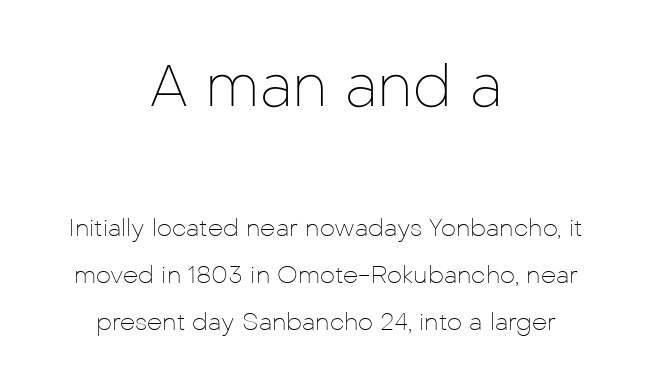
The image shows 59 px thin sans-serif type, upright; set centered, loose line spacing (1.96x), normal letter spacing, not underlined; the first (top) block is 2.46x larger; low stroke contrast and a medium x-height.
